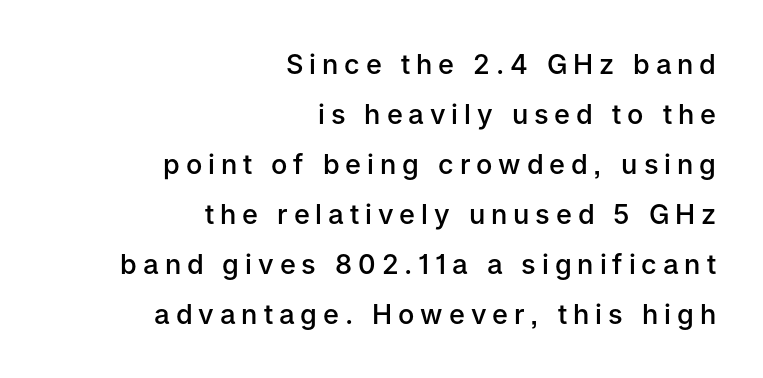
Q: Is the text bold? A: Semi-bold.
Q: Is the text italic (slanted)? A: No, it is upright.
Q: Is the text underlined? A: No.
Q: How is the paragraph aligned? A: Right-aligned.
Q: Is the spacing between letters normal or unusually wide? A: Unusually wide.
